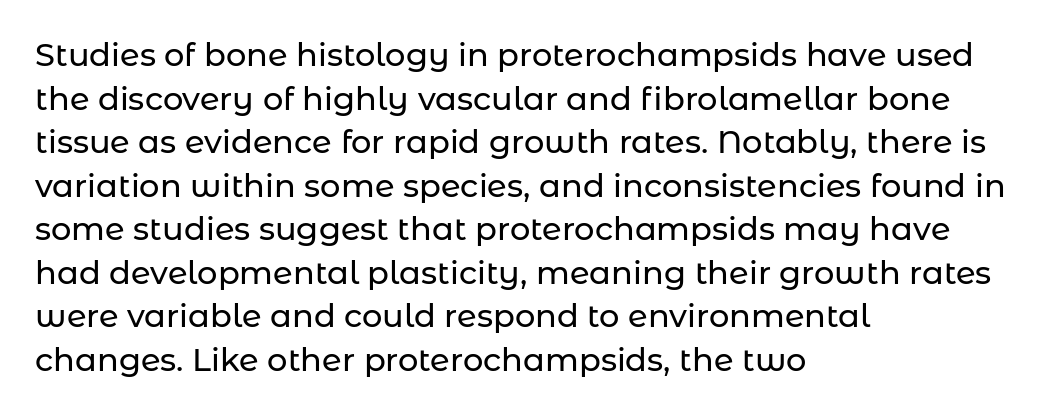
The image shows 32 px sans-serif type, upright; set left-aligned, normal line spacing (1.36x), normal letter spacing, not underlined; low stroke contrast and a medium x-height.
